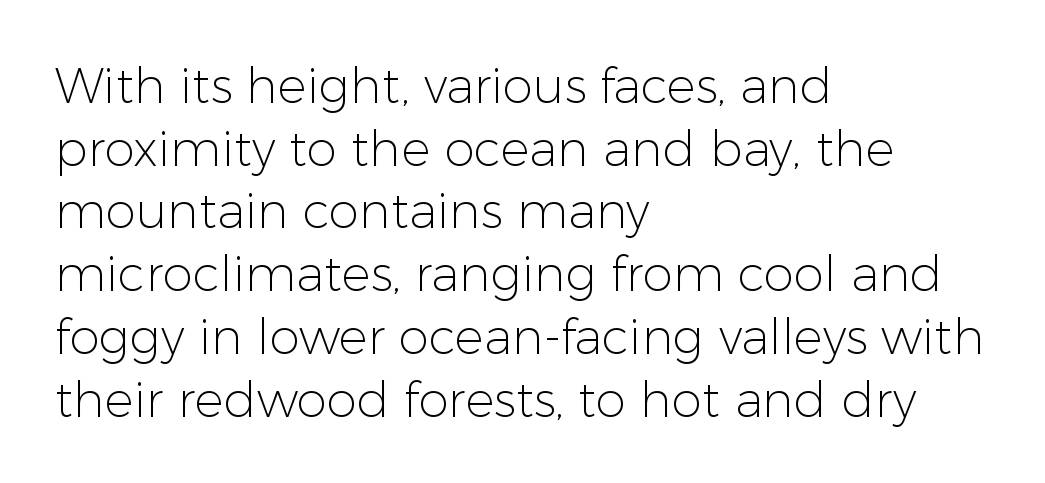
You could not count columns in this text — the font is proportionally spaced. The font's upright variant was chosen for this text. The rendering uses a moderate line-height, typical for paragraphs. Nope, no serifs anywhere on these letters. Horizontal alignment here is leftward, the default for most running prose. Nothing heavy about these letters — not bold at all.
